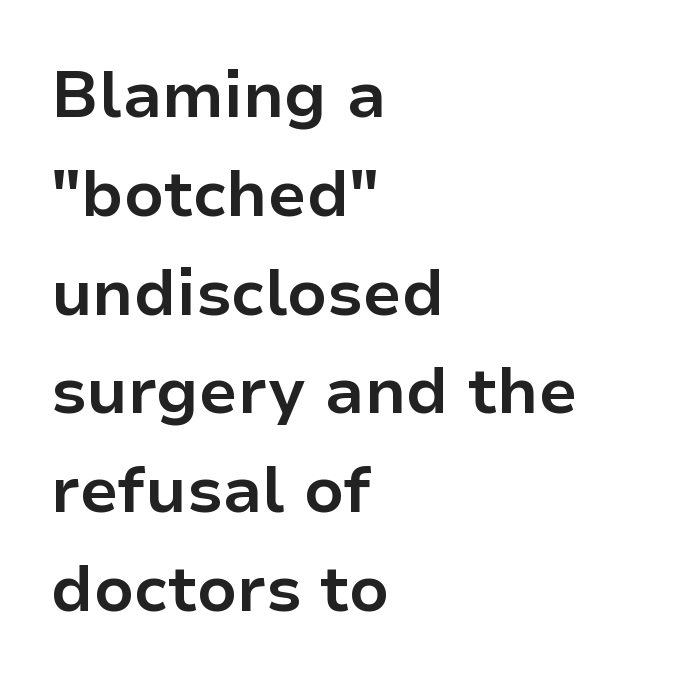
Q: Is the text bold? A: Yes.
Q: Is the text italic (slanted)? A: No, it is upright.
Q: Is the typeface a serif or a sans-serif typeface? A: Sans-serif.
Q: Is the text underlined? A: No.
Q: How is the paragraph aligned? A: Left-aligned.
Q: Is the spacing between letters normal or unusually wide? A: Normal.
Q: Is the spacing between lines tight, normal or loose? A: Normal.
Q: Width (condensed, normal, or wide)? A: Normal.
Q: Stroke contrast? A: Low.
Q: x-height? A: Medium.
Q: Monospaced? A: No.
